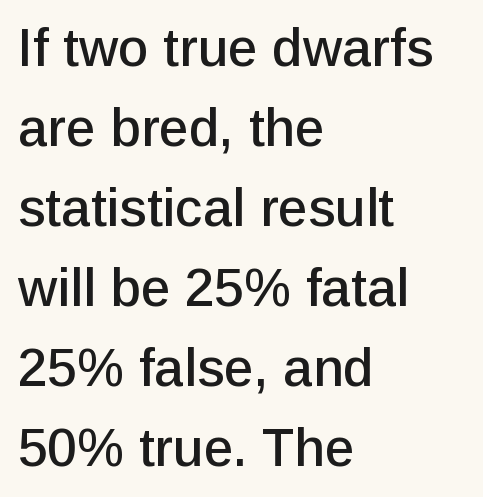
{"serif": "no", "italic": "no", "width": "normal", "stroke_contrast": "low", "x_height": "medium", "monospaced": "no", "underline": "no", "align": "left", "line_spacing": "normal", "line_spacing_ratio": 1.51, "letter_spacing": "normal", "letter_spacing_em": 0.0, "glyph_px": 53}
